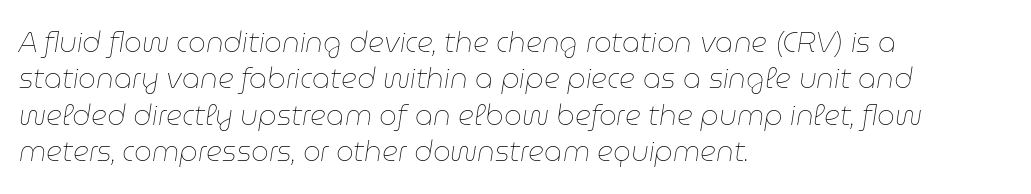
Q: Is the text bold? A: No.
Q: Is the text italic (slanted)? A: Yes, it leans right by about 9 degrees.
Q: Is the text underlined? A: No.
Q: How is the paragraph aligned? A: Left-aligned.
Q: Is the spacing between letters normal or unusually wide? A: Normal.
Q: Is the spacing between lines tight, normal or loose? A: Normal.
Q: Width (condensed, normal, or wide)? A: Normal.
Q: Stroke contrast? A: Low.
Q: x-height? A: Medium.
Q: Monospaced? A: No.
